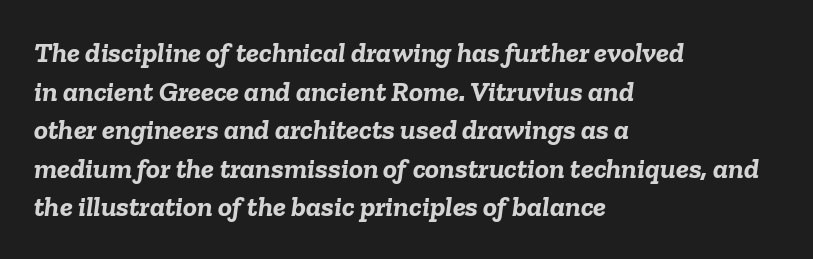
{"italic": "yes", "lean": "right", "slant_degrees": 6, "bold": "yes", "weight": "semibold", "width": "normal", "stroke_contrast": "low", "x_height": "medium", "monospaced": "no", "underline": "no", "align": "left", "line_spacing": "normal", "line_spacing_ratio": 1.33, "letter_spacing": "normal", "letter_spacing_em": 0.0, "glyph_px": 29}
